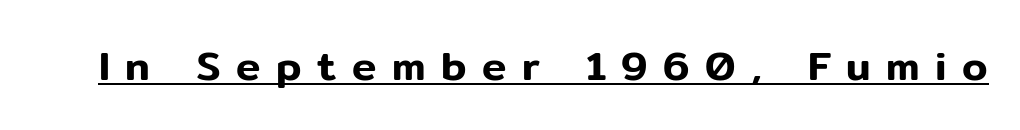
Type style note: lacks serifs. The gaps between neighbouring characters are conspicuously large. Does the lettering tilt? It doesn't — this is upright. This sample has the flowing, uneven cadence of proportional lettering. Glance below the letters and you will spot a drawn line.
